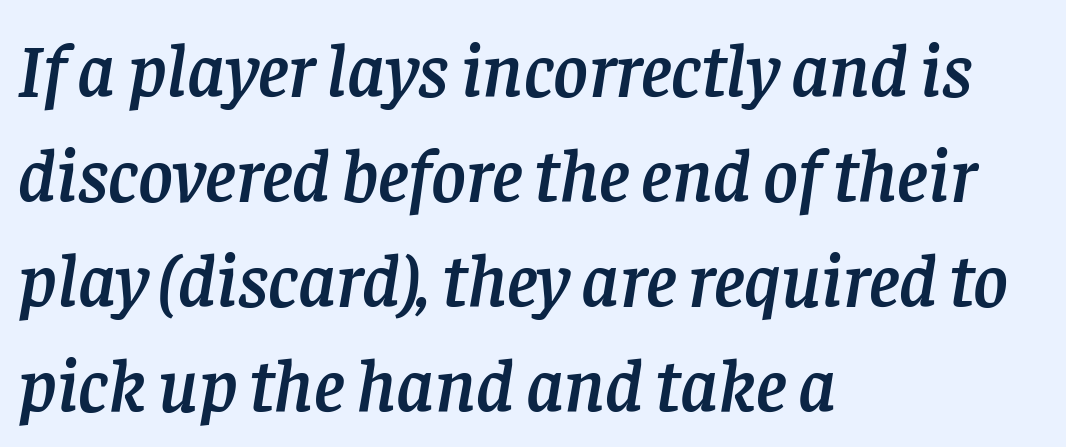
What stands out about the letter spacing? Nothing — it is the standard amount. Notice how the stems are inclined rather than vertical — that's the hallmark of italics. Rows of type keep a routine distance in the vertical direction. The passage shown is typed in a proportional face where columns would drift. The ragged edge is on the right, which tells us the setting is flush left.
